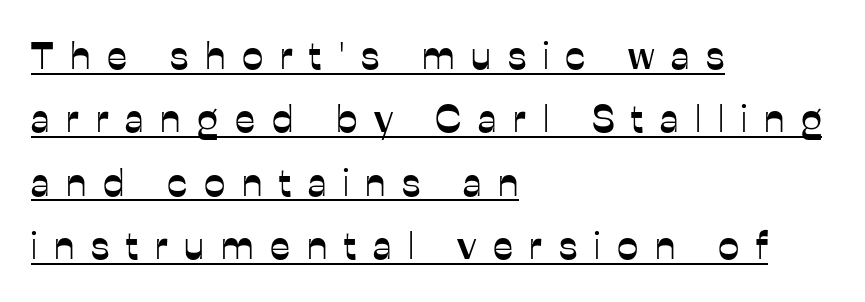
Q: Is the text italic (slanted)? A: No, it is upright.
Q: Is the typeface a serif or a sans-serif typeface? A: Sans-serif.
Q: Is the text underlined? A: Yes.
Q: How is the paragraph aligned? A: Left-aligned.
Q: Is the spacing between letters normal or unusually wide? A: Unusually wide.
Q: Is the spacing between lines tight, normal or loose? A: Normal.
Q: Width (condensed, normal, or wide)? A: Normal.
Q: Stroke contrast? A: Low.
Q: x-height? A: Medium.
Q: Monospaced? A: No.
